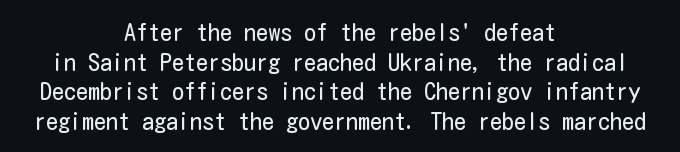
No letter is thick-stroked: the sample isn't bold. Which margin do the lines hug? Neither — every line sits in the middle. The horizontal fit of the characters is conventional and even. The space beneath each line is pristine and unruled. Unlike italic type, these characters show no tilt at all.
